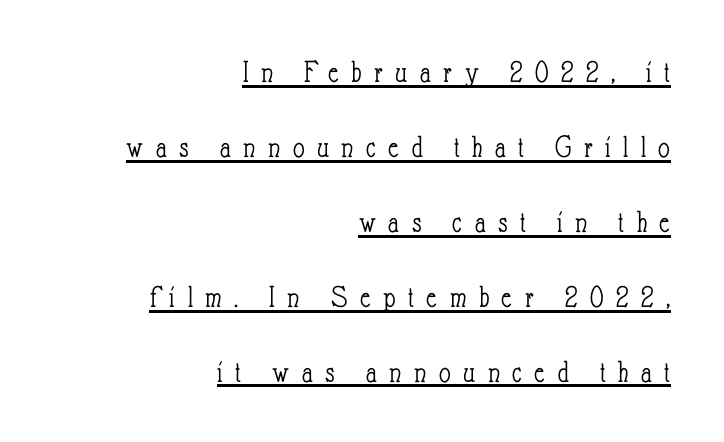
Q: Is the text bold? A: No.
Q: Is the text italic (slanted)? A: No, it is upright.
Q: Is the text underlined? A: Yes.
Q: How is the paragraph aligned? A: Right-aligned.
Q: Is the spacing between letters normal or unusually wide? A: Unusually wide.
Q: Is the spacing between lines tight, normal or loose? A: Loose.
Q: Width (condensed, normal, or wide)? A: Condensed.
Q: Stroke contrast? A: Low.
Q: x-height? A: Small.
Q: Monospaced? A: No.
